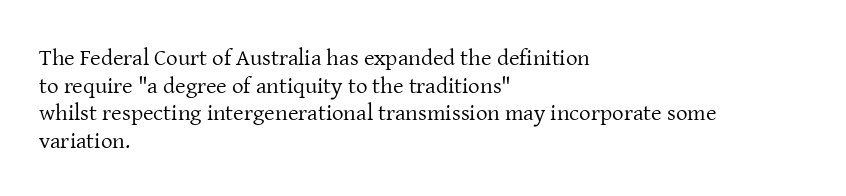
The image shows 23 px text type, upright; set left-aligned, line spacing 1.2x, normal letter spacing, not underlined.
